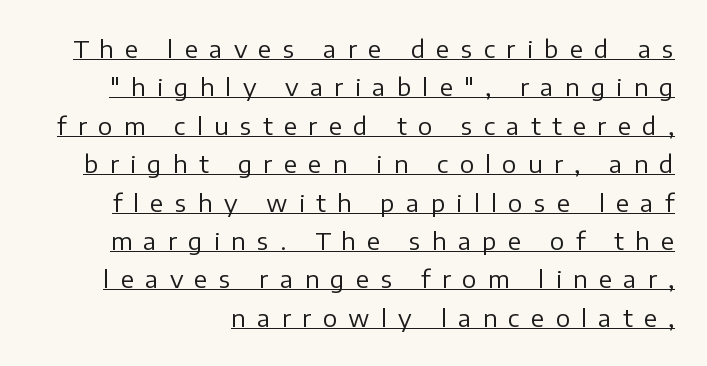
It's the straight-up-and-down kind of type. Weight: not bold — regular or lighter. The letters are spread apart with noticeably loose tracking. What decoration does the sample have? An underline.
